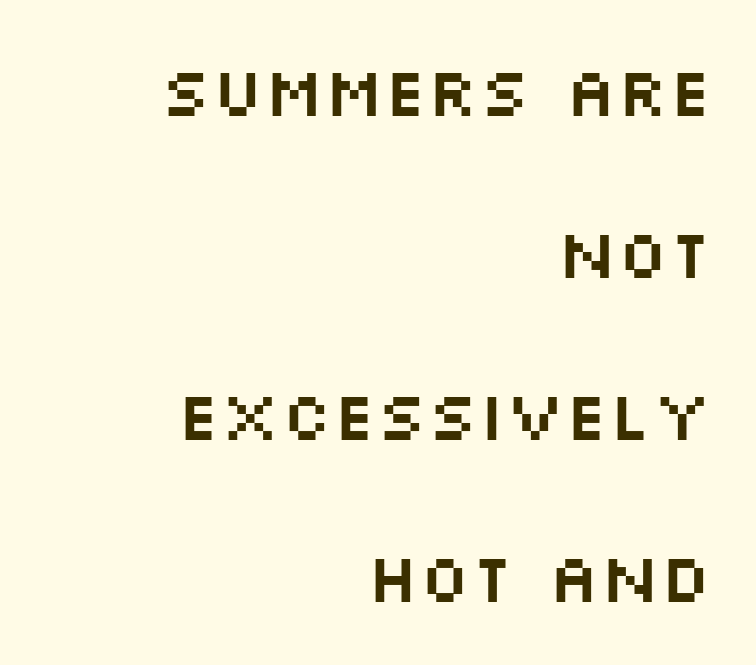
Q: Is the text italic (slanted)? A: No, it is upright.
Q: Is the typeface a serif or a sans-serif typeface? A: Sans-serif.
Q: Is the text underlined? A: No.
Q: How is the paragraph aligned? A: Right-aligned.
Q: Is the spacing between letters normal or unusually wide? A: Normal.
Q: Is the spacing between lines tight, normal or loose? A: Loose.
Q: Width (condensed, normal, or wide)? A: Wide.
Q: Stroke contrast? A: Medium.
Q: x-height? A: Large.
Q: Monospaced? A: No.
